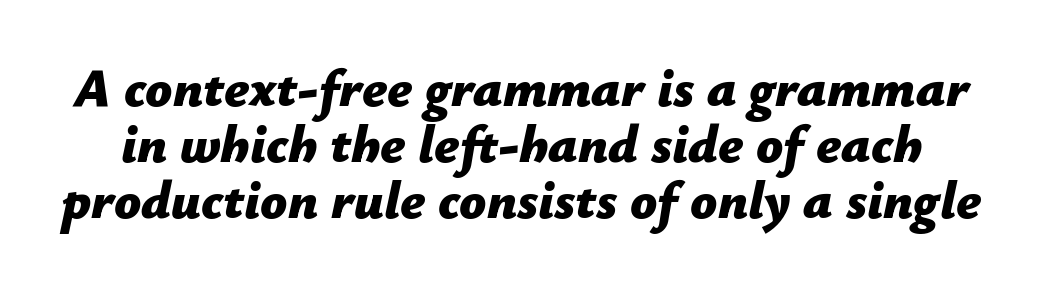
The image shows 53 px bold type, italic (leaning right); set tight line spacing (1.06x), normal letter spacing, not underlined; low stroke contrast and a medium x-height.
